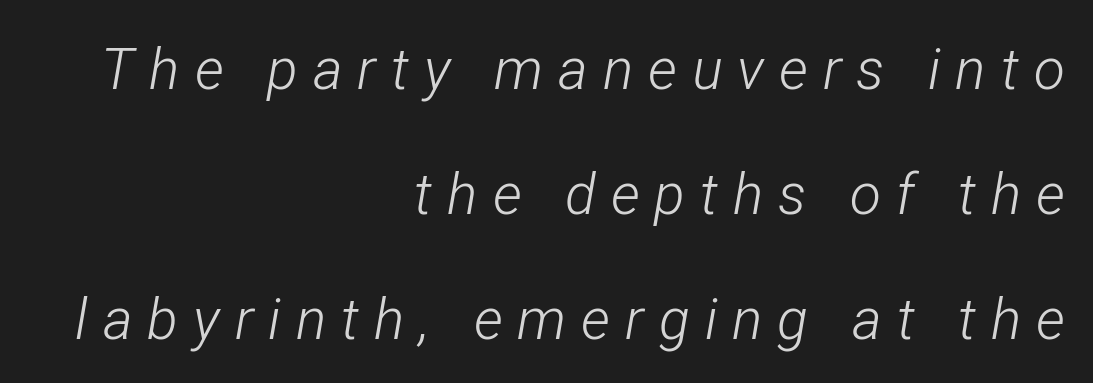
Leading is clearly above the norm, producing a sparse column. Does the copy run flush right? Yes — the right margin is perfectly even. Yep, that's italic — everything's leaning. The letterforms stand isolated, each surrounded by extra space.
